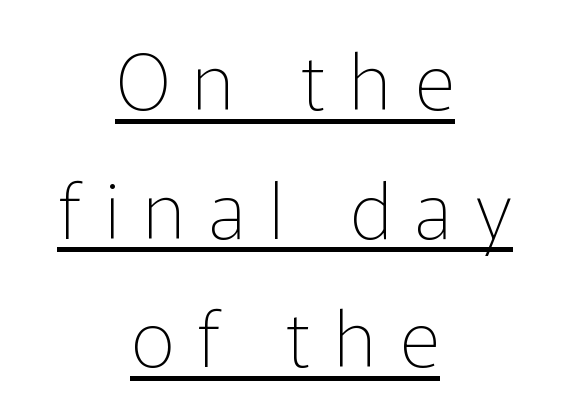
Q: Is the text bold? A: No.
Q: Is the text italic (slanted)? A: No, it is upright.
Q: Is the typeface a serif or a sans-serif typeface? A: Sans-serif.
Q: Is the text underlined? A: Yes.
Q: How is the paragraph aligned? A: Centered.
Q: Is the spacing between letters normal or unusually wide? A: Unusually wide.
Q: Is the spacing between lines tight, normal or loose? A: Normal.
Q: Width (condensed, normal, or wide)? A: Normal.
Q: Stroke contrast? A: Low.
Q: x-height? A: Medium.
Q: Monospaced? A: No.
